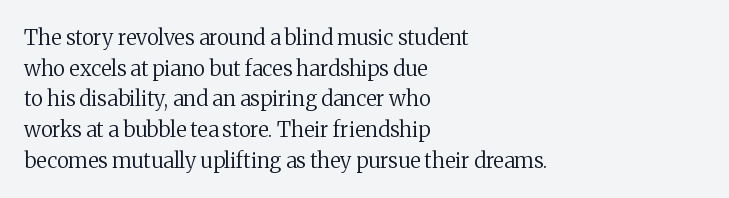
{"italic": "no", "bold": "no", "underline": "no", "align": "left", "line_spacing": "normal", "line_spacing_ratio": 1.46, "letter_spacing": "normal", "letter_spacing_em": 0.0, "glyph_px": 21}
